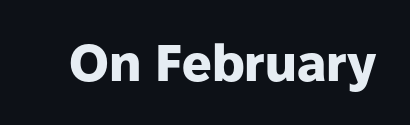
The image shows 52 px heavy sans-serif type, upright; set normal letter spacing, not underlined; low stroke contrast and a medium x-height.
